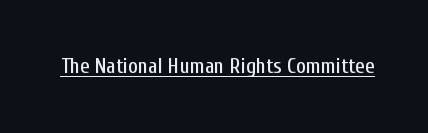
Students, note that the glyphs here touch the page at normal intervals. Does a line run under the words? Yes, clearly. Designer's note — italics off, roman on.
